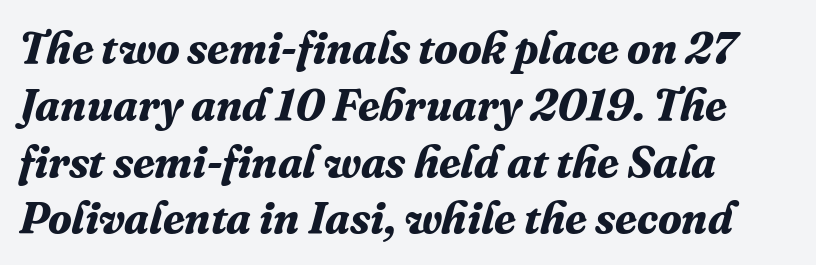
Stroke thickness is high; the sample reads as a true bold. Does the leading feel generous? No, just average. Looks like regular typesetting: each glyph gets only the width it needs. Slant detected: the letters are inclined.
